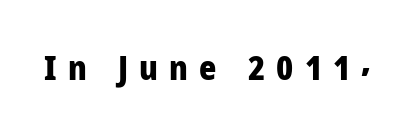
Characters remain perfectly vertical along every line. The string is rendered with underlining switched off. Spacing verdict: proportional, widths tailored to each character. Weight: bold. The rendering shows plain stroke endings on the letterforms — a sans-serif design.
